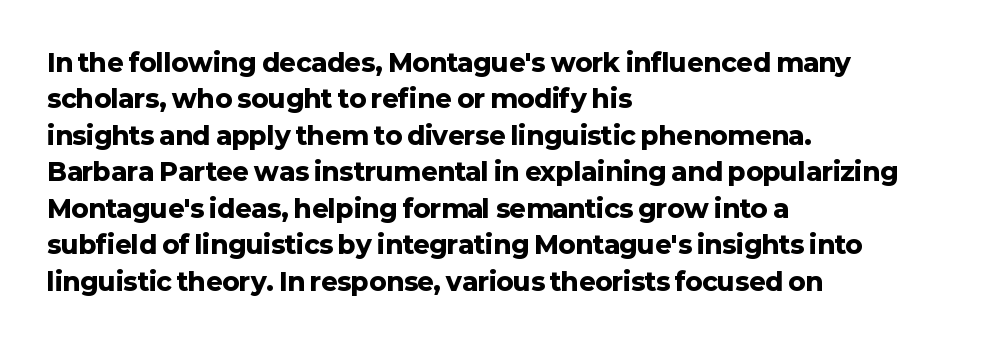
The letters are bold, with thick, heavy strokes. If you measured baseline to baseline, you'd find a middling distance. Posture: straight, roman, zero tilt. No word sits above an underline.
